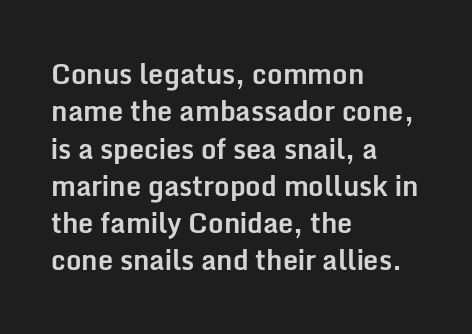
{"italic": "no", "bold": "yes", "underline": "no", "align": "left", "line_spacing": "normal", "line_spacing_ratio": 1.38, "letter_spacing": "normal", "letter_spacing_em": 0.0, "glyph_px": 27}
